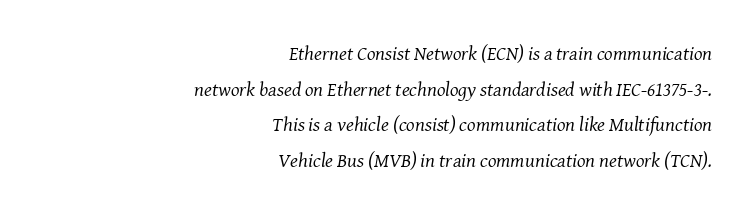
Q: Is the text bold? A: No.
Q: Is the text italic (slanted)? A: Yes, it leans right by about 8 degrees.
Q: Is the text underlined? A: No.
Q: How is the paragraph aligned? A: Right-aligned.
Q: Is the spacing between letters normal or unusually wide? A: Normal.
